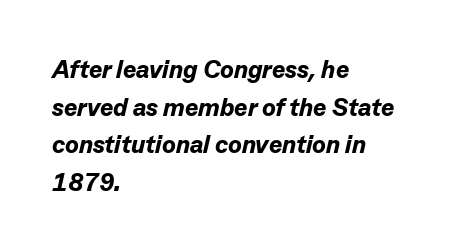
{"italic": "yes", "lean": "right", "slant_degrees": 13, "bold": "yes", "underline": "no", "align": "left", "line_spacing": "normal", "line_spacing_ratio": 1.51, "letter_spacing": "normal", "letter_spacing_em": 0.0, "glyph_px": 25}
